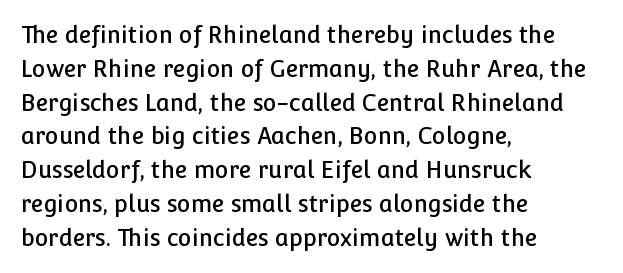
Left-aligned paragraph, ragged on the right. Compared with typical body copy, the letter spacing here is the same. A roman cut, with each character standing at attention. Baseline-to-baseline distance is the conventional proportion of letter height. The string is rendered with underlining switched off.
